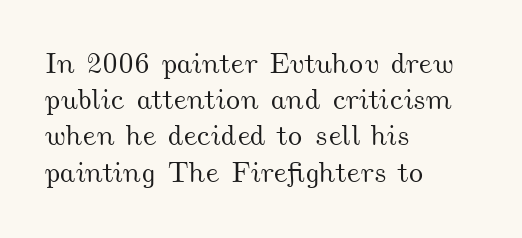
Lines of text with bare space underneath. Character widths vary here, with narrow letters taking less room than wide ones. Tracking here is standard; glyphs follow each other at the usual distance. Each new line begins a customary step beneath the previous one. The compositor pushed each line to the left boundary.
